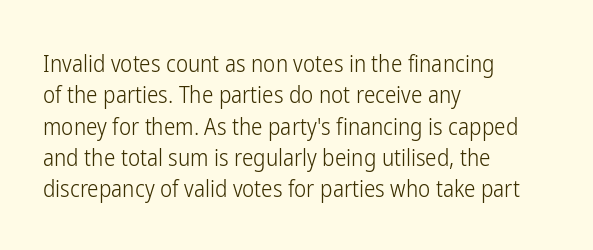
{"italic": "no", "bold": "no", "underline": "no", "align": "left", "line_spacing": "normal", "line_spacing_ratio": 1.36, "letter_spacing": "normal", "letter_spacing_em": 0.0, "glyph_px": 23}
